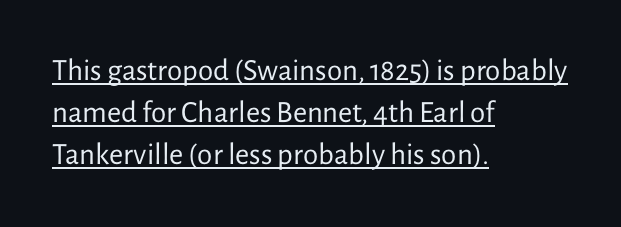
Q: Is the text bold? A: No.
Q: Is the text italic (slanted)? A: No, it is upright.
Q: Is the typeface a serif or a sans-serif typeface? A: Sans-serif.
Q: Is the text underlined? A: Yes.
Q: How is the paragraph aligned? A: Left-aligned.
Q: Is the spacing between letters normal or unusually wide? A: Normal.
Q: Is the spacing between lines tight, normal or loose? A: Normal.
Q: Width (condensed, normal, or wide)? A: Normal.
Q: Stroke contrast? A: Low.
Q: x-height? A: Medium.
Q: Monospaced? A: No.
